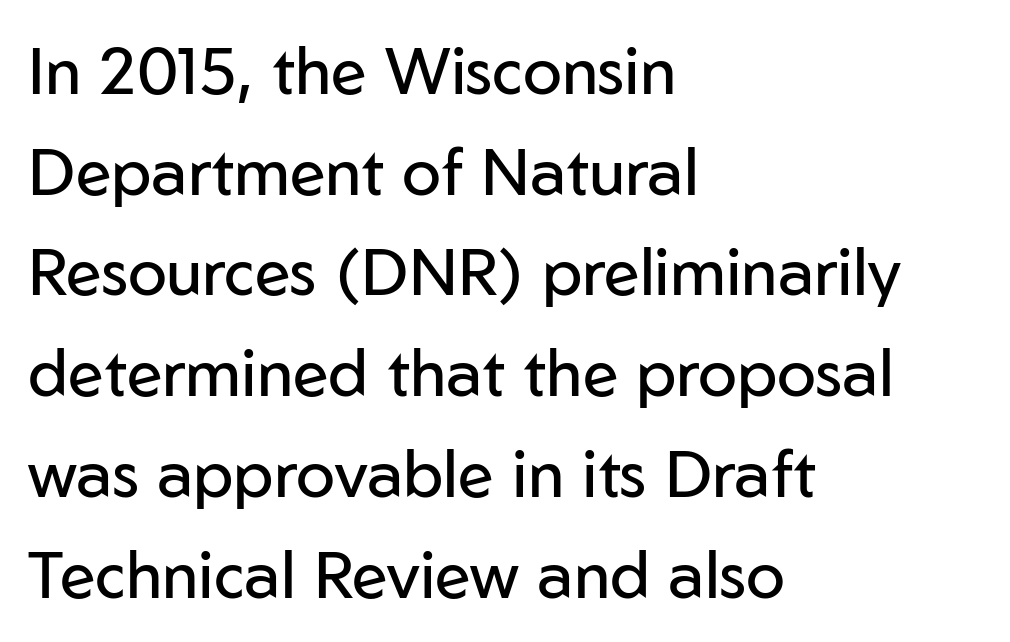
Visually the block forms a straight wall on the left and a jagged coastline on the right. Does the leading feel generous? No, just average. Character widths vary here, with narrow letters taking less room than wide ones. Letters rest on an invisible, unmarked baseline. These glyphs show unthickened strokes, regular width or finer.
